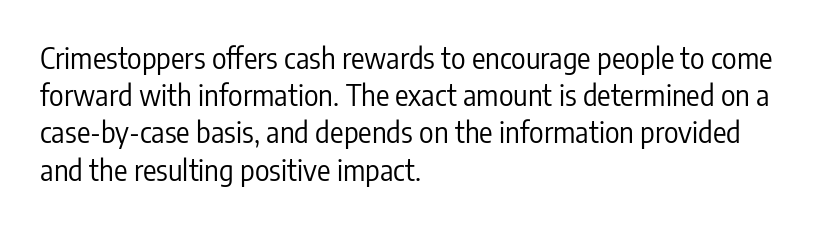
The rendering keeps characters at their native spacing. The rag falls on the right side of this text block. This rendering employs a face without finishing strokes, i.e., a sans-serif. Rule under the text: the space is simply empty.
